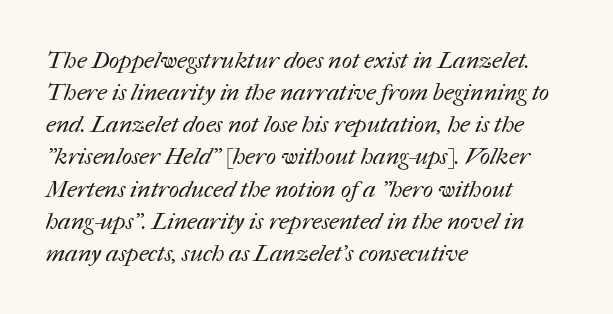
The image shows 24 px text type; set left-aligned, normal line spacing (1.34x), normal letter spacing, not underlined.
